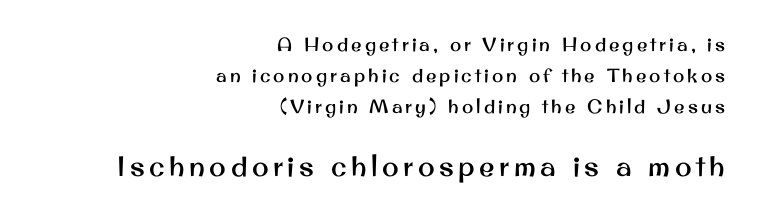
Q: Is the text italic (slanted)? A: No, it is upright.
Q: Is the typeface a serif or a sans-serif typeface? A: Sans-serif.
Q: Is the text underlined? A: No.
Q: How is the paragraph aligned? A: Right-aligned.
Q: Is the spacing between lines tight, normal or loose? A: Normal.
Q: Which block of text is set in a larger size, the first (top) or the second (bottom)? A: The second (bottom) one.
Q: Width (condensed, normal, or wide)? A: Normal.
Q: Stroke contrast? A: Medium.
Q: x-height? A: Small.
Q: Monospaced? A: No.
